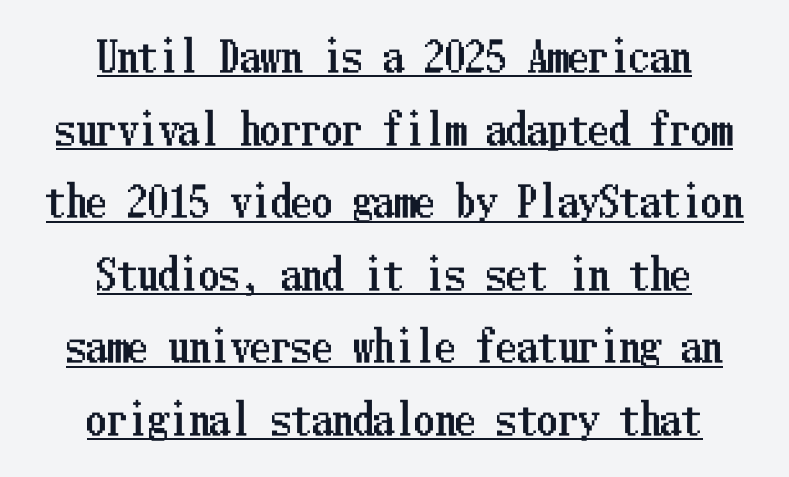
Q: Is the text italic (slanted)? A: No, it is upright.
Q: Is the text underlined? A: Yes.
Q: How is the paragraph aligned? A: Centered.
Q: Is the spacing between letters normal or unusually wide? A: Normal.
Q: Width (condensed, normal, or wide)? A: Condensed.
Q: Stroke contrast? A: Low.
Q: x-height? A: Medium.
